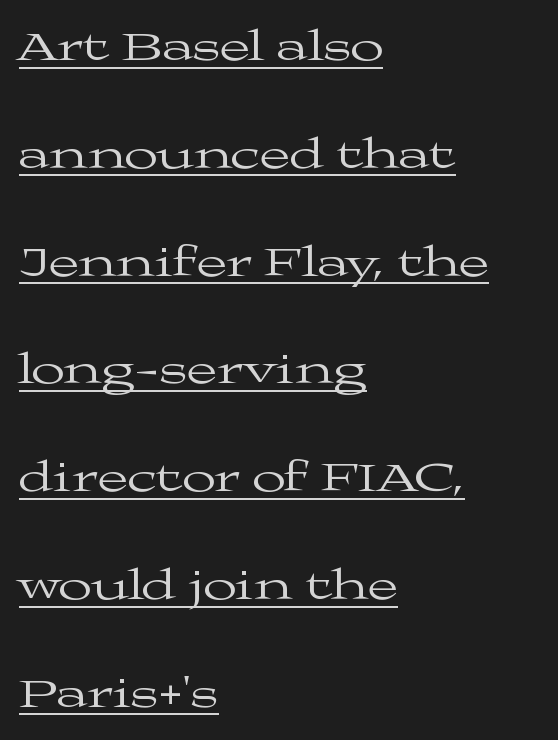
Q: Is the text bold? A: No.
Q: Is the text italic (slanted)? A: No, it is upright.
Q: Is the typeface a serif or a sans-serif typeface? A: Serif.
Q: Is the text underlined? A: Yes.
Q: How is the paragraph aligned? A: Left-aligned.
Q: Is the spacing between letters normal or unusually wide? A: Normal.
Q: Is the spacing between lines tight, normal or loose? A: Loose.
Q: Width (condensed, normal, or wide)? A: Wide.
Q: Stroke contrast? A: Medium.
Q: x-height? A: Medium.
Q: Monospaced? A: No.
